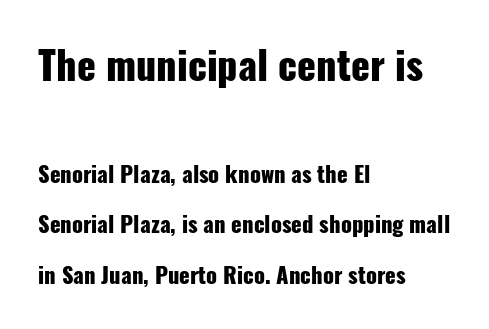
Bigger letters appear in the top chunk; the bottom chunk is reduced. Rows of type keep a wide berth in the vertical direction. The passage is arranged the way most books set body copy — flush left. This rendering features lettering with no underline. No italicization has been applied; the sample stays upright. Plenty of ink on the page — the face is bold.
